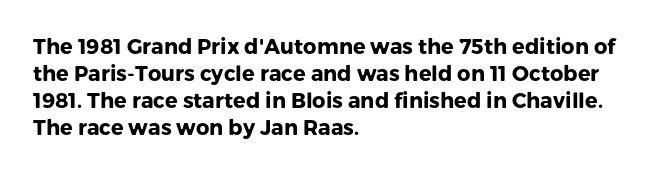
The image shows 21 px bold type, upright; set left-aligned, normal line spacing (1.28x), normal letter spacing, not underlined.
